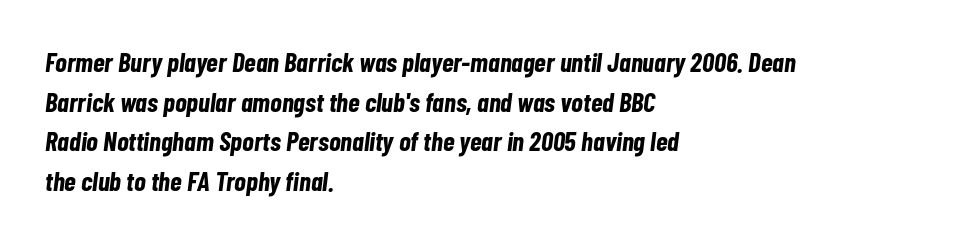
Q: Is the text bold? A: Yes.
Q: Is the text italic (slanted)? A: Yes, it leans right by about 7 degrees.
Q: Is the text underlined? A: No.
Q: How is the paragraph aligned? A: Left-aligned.
Q: Is the spacing between letters normal or unusually wide? A: Normal.
Q: Is the spacing between lines tight, normal or loose? A: Normal.
